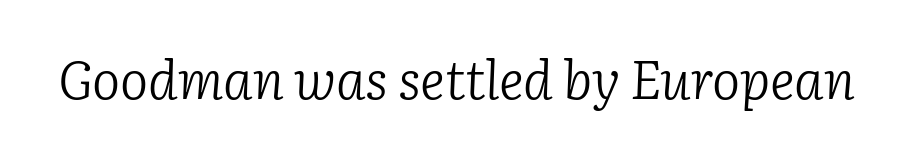
{"serif": "yes", "italic": "yes", "lean": "right", "slant_degrees": 2, "bold": "no", "weight": "light", "width": "normal", "stroke_contrast": "low", "x_height": "medium", "monospaced": "no", "underline": "no", "letter_spacing": "normal", "letter_spacing_em": 0.0, "glyph_px": 53}
